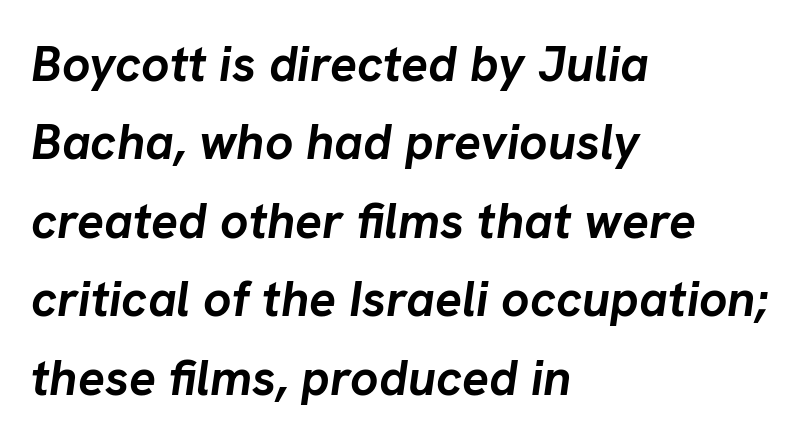
The image shows 50 px semibold type, italic (leaning right); set left-aligned, normal line spacing (1.57x), normal letter spacing, not underlined; low stroke contrast and a medium x-height.
